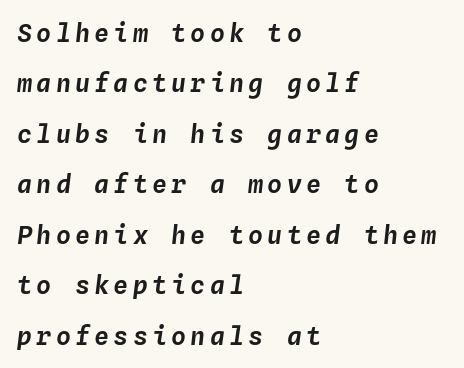
Reading down the block, your eye returns to a fixed left position each line. This sample uses an oblique cut, with every glyph tilted off the vertical. Rows of type keep a wide berth in the vertical direction. Words float on clear page, feet unadorned.
